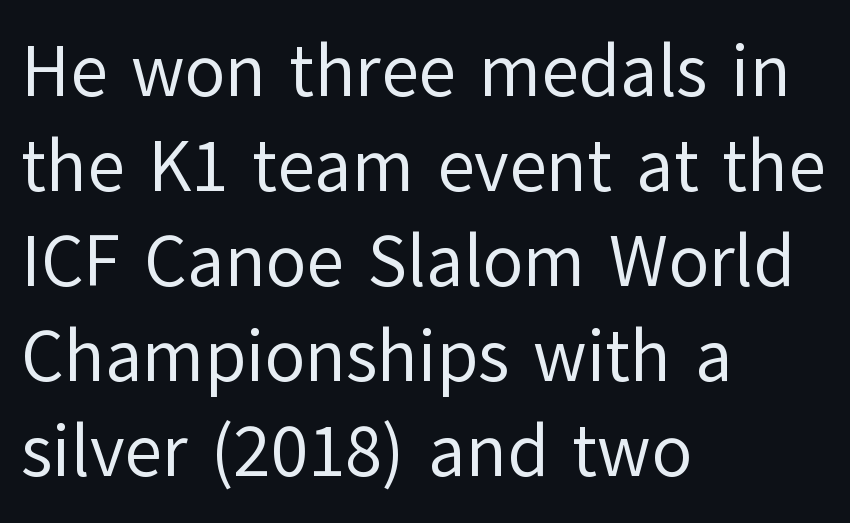
Heaviness? Minimal to ordinary, like unemphasized prose. Short note: letters normally spaced. Proportional: the letters do not fall into vertical columns. Are there feet on the stems? There aren't — it's a sans. Line beginnings align vertically; line endings do not.
